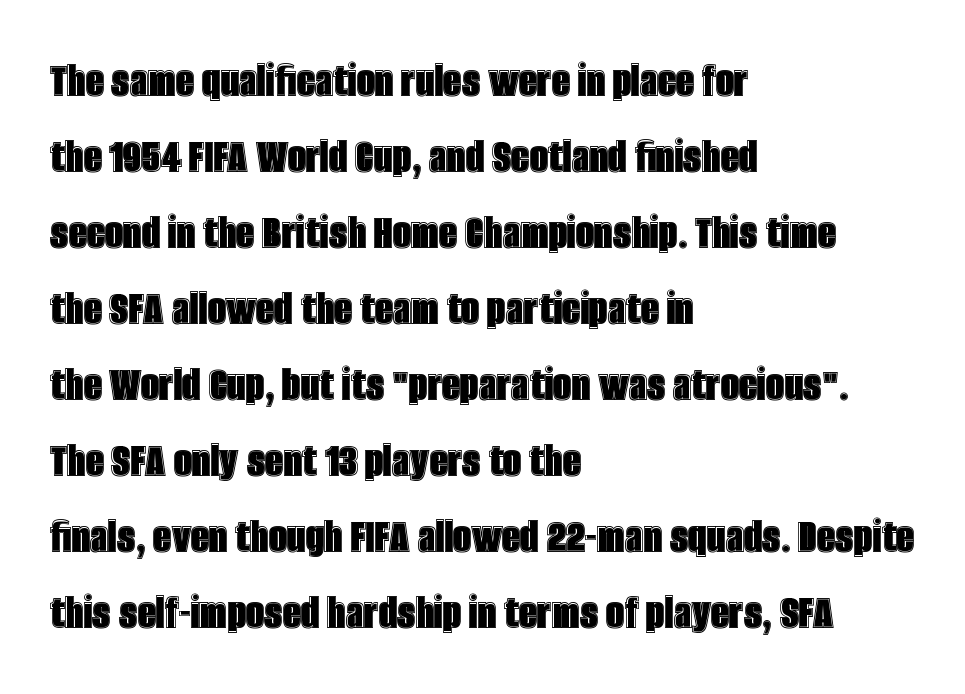
The image shows 51 px condensed type, upright; set left-aligned, normal line spacing (1.49x), normal letter spacing, not underlined; a large x-height.
